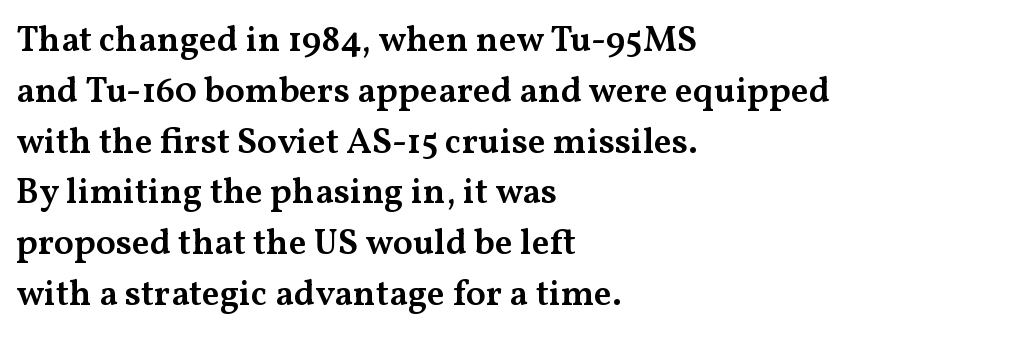
Does the lettering tilt? It doesn't — this is upright. A bare baseline throughout the passage. As a designer I'd log this as weight 600, semibold. This sample uses plain, unmodified letter spacing. Leading matches the norm, producing a regular column.
